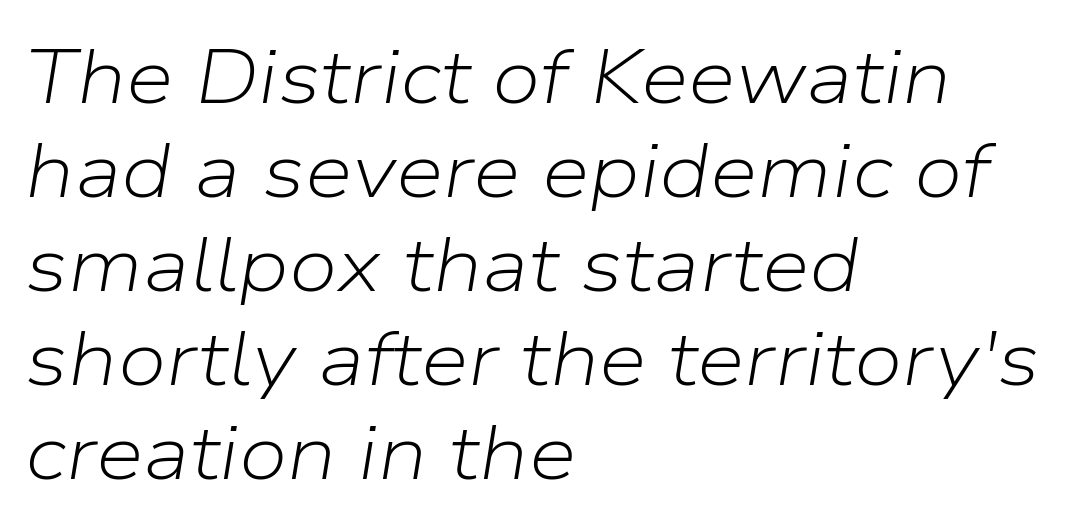
{"italic": "yes", "lean": "right", "slant_degrees": 9, "bold": "no", "weight": "light", "width": "normal", "stroke_contrast": "low", "x_height": "medium", "monospaced": "no", "underline": "no", "align": "left", "line_spacing_ratio": 1.22, "letter_spacing": "normal", "letter_spacing_em": 0.0, "glyph_px": 77}
